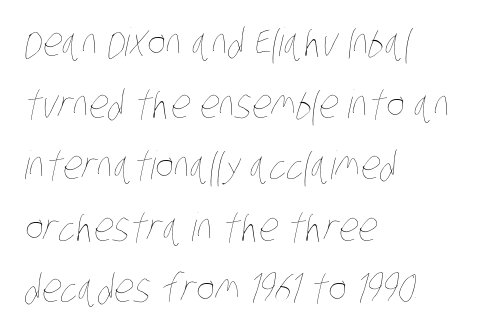
Line starts are locked; line ends wander. Does extra space separate the letters? No, they use regular spacing. Leading: standard. The letters look calm and open, with moderate or lighter stems. The area under the type is left untouched.
